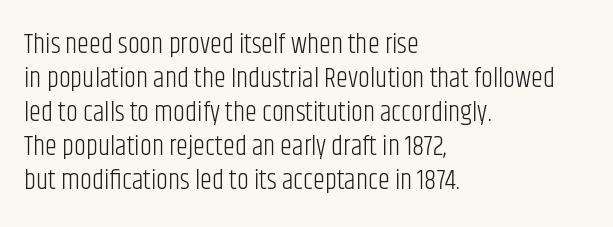
{"italic": "no", "bold": "no", "underline": "no", "align": "left", "line_spacing": "normal", "line_spacing_ratio": 1.26, "letter_spacing": "normal", "letter_spacing_em": 0.0, "glyph_px": 27}
